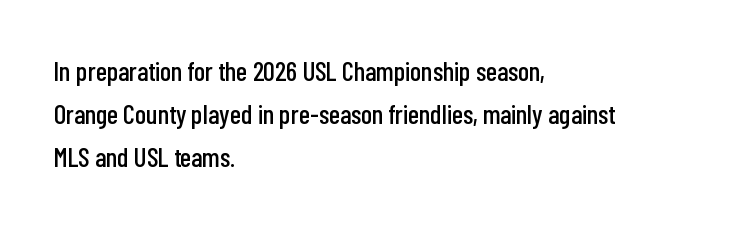
Anything drawn beneath the words? Only blank space. In terms of letterspacing, this is plain default setting. No italicization has been applied; the sample stays upright. The block of text has a typical density, with ordinary space between rows. Horizontal alignment here is leftward, the default for most running prose.
